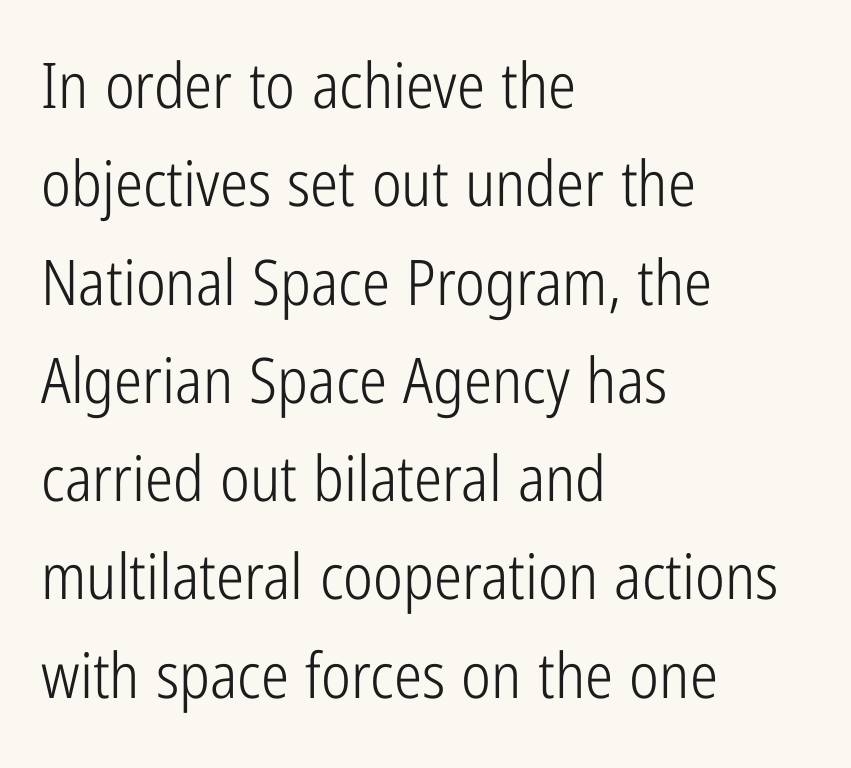
{"serif": "no", "italic": "no", "bold": "no", "weight": "light", "width": "condensed", "stroke_contrast": "low", "x_height": "medium", "monospaced": "no", "underline": "no", "align": "left", "line_spacing": "normal", "line_spacing_ratio": 1.56, "letter_spacing": "normal", "letter_spacing_em": 0.0, "glyph_px": 63}
